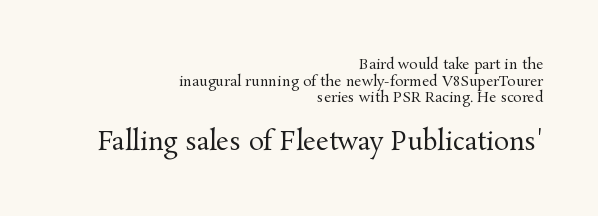
The later block is typeset at a bigger size than the earlier block. Caption: face not bold, strokes unweighted. The horizontal fit of the characters is conventional and even. Just letters on the line, the space beneath them empty.
